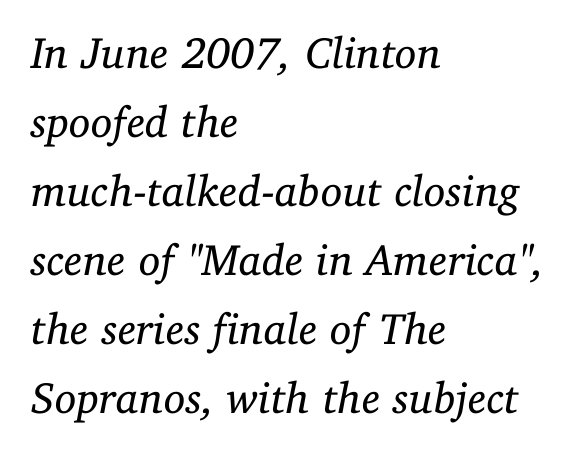
The image shows 44 px regular-weight serif type, italic (leaning right); set left-aligned, normal line spacing (1.57x), normal letter spacing, not underlined; low stroke contrast and a medium x-height.
